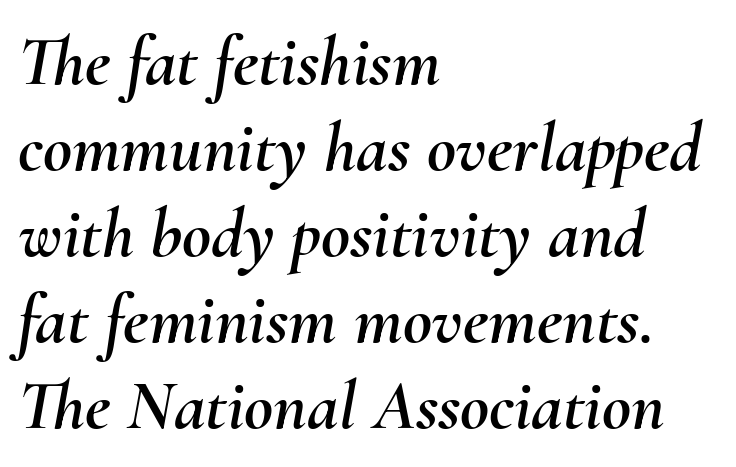
Q: Is the text italic (slanted)? A: Yes, it leans right by about 10 degrees.
Q: Is the text underlined? A: No.
Q: How is the paragraph aligned? A: Left-aligned.
Q: Is the spacing between letters normal or unusually wide? A: Normal.
Q: Width (condensed, normal, or wide)? A: Normal.
Q: Stroke contrast? A: Medium.
Q: x-height? A: Small.
Q: Monospaced? A: No.
